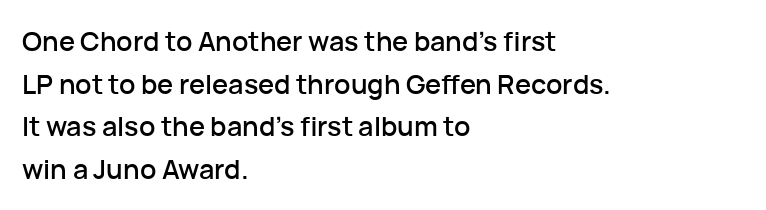
Q: Is the text italic (slanted)? A: No, it is upright.
Q: Is the text underlined? A: No.
Q: How is the paragraph aligned? A: Left-aligned.
Q: Is the spacing between letters normal or unusually wide? A: Normal.
Q: Is the spacing between lines tight, normal or loose? A: Normal.
